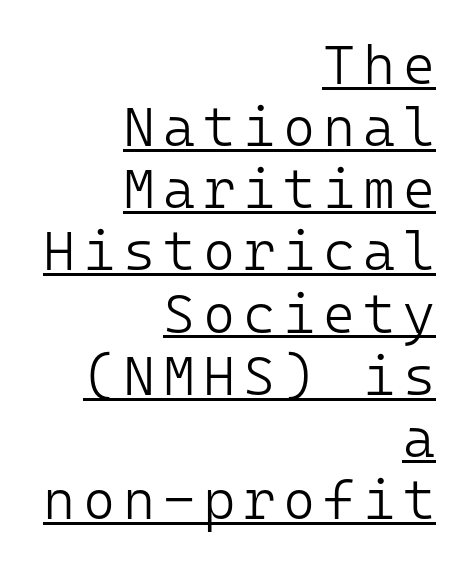
Q: Is the text bold? A: No.
Q: Is the text italic (slanted)? A: No, it is upright.
Q: Is the typeface a serif or a sans-serif typeface? A: Sans-serif.
Q: Is the text underlined? A: Yes.
Q: How is the paragraph aligned? A: Right-aligned.
Q: Is the spacing between lines tight, normal or loose? A: Tight.
Q: Width (condensed, normal, or wide)? A: Normal.
Q: Stroke contrast? A: Low.
Q: x-height? A: Medium.
Q: Monospaced? A: Yes.
